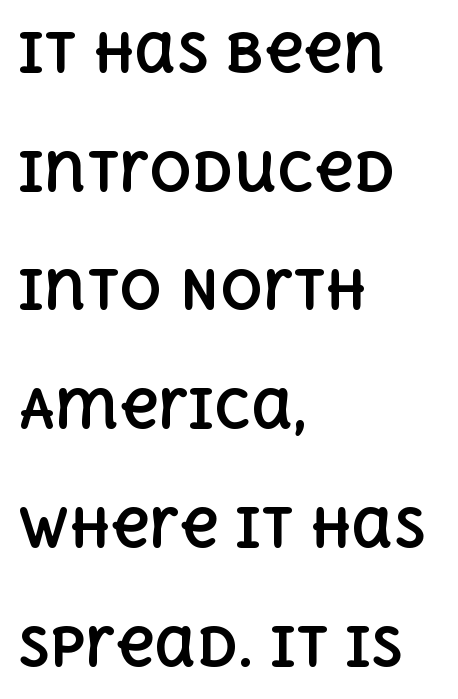
The image shows 53 px bold type, upright; set left-aligned, loose line spacing (2.24x), normal letter spacing, not underlined; a large x-height.
